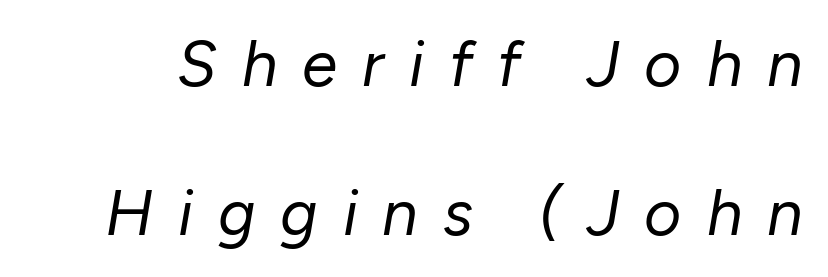
Each stroke keeps to a modest, everyday thickness or less. Looks like regular typesetting: each glyph gets only the width it needs. Unmarked baselines from the first word to the last. Italic: yes, the glyphs are oblique. Words appear elongated and porous because spacing is wide.
